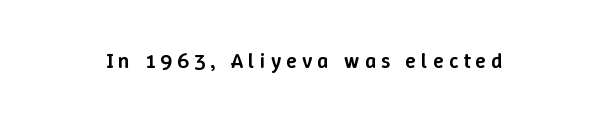
{"italic": "no", "bold": "semi", "underline": "no", "letter_spacing": "wide", "letter_spacing_em": 0.23, "glyph_px": 22}
